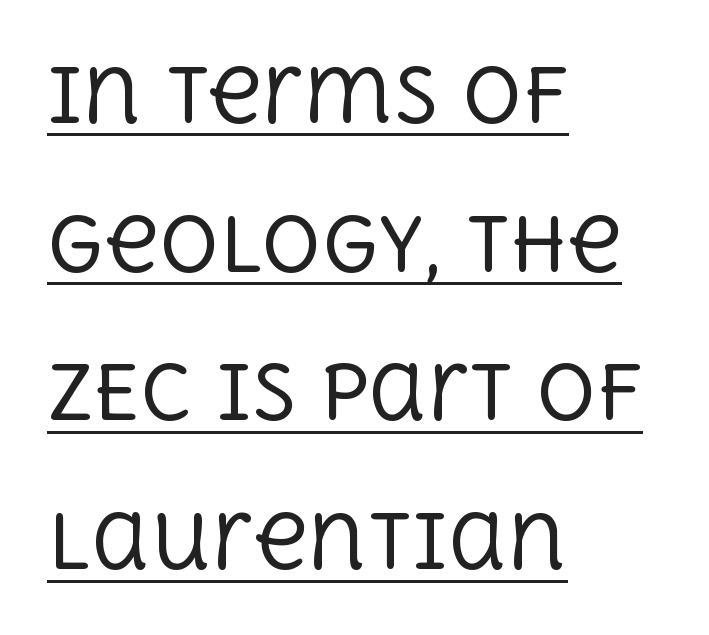
{"serif": "yes", "italic": "no", "bold": "no", "weight": "regular", "width": "normal", "x_height": "large", "monospaced": "no", "underline": "yes", "align": "left", "line_spacing": "loose", "line_spacing_ratio": 2.01, "letter_spacing": "normal", "letter_spacing_em": 0.0, "glyph_px": 74}
